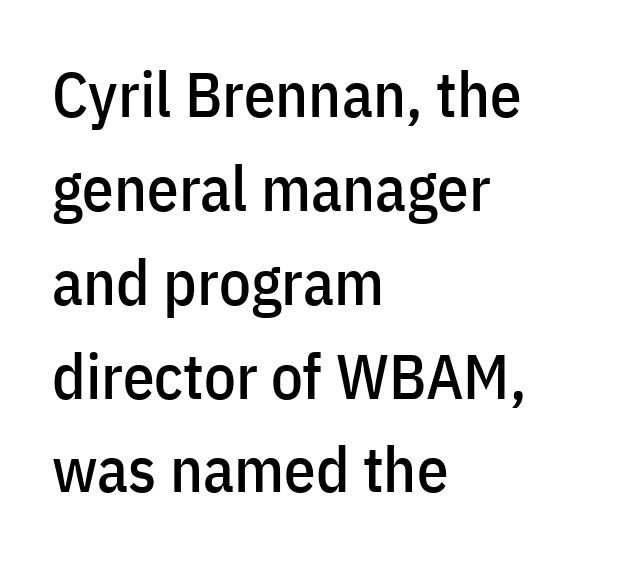
Unlike a traditional serif, this face leaves its strokes unadorned. Letters rest on an invisible, unmarked baseline. Notice how the stems are strictly vertical — no italics here. Every row of glyphs begins at an identical x-position on the left. Caption: standard tracking, unaltered.
